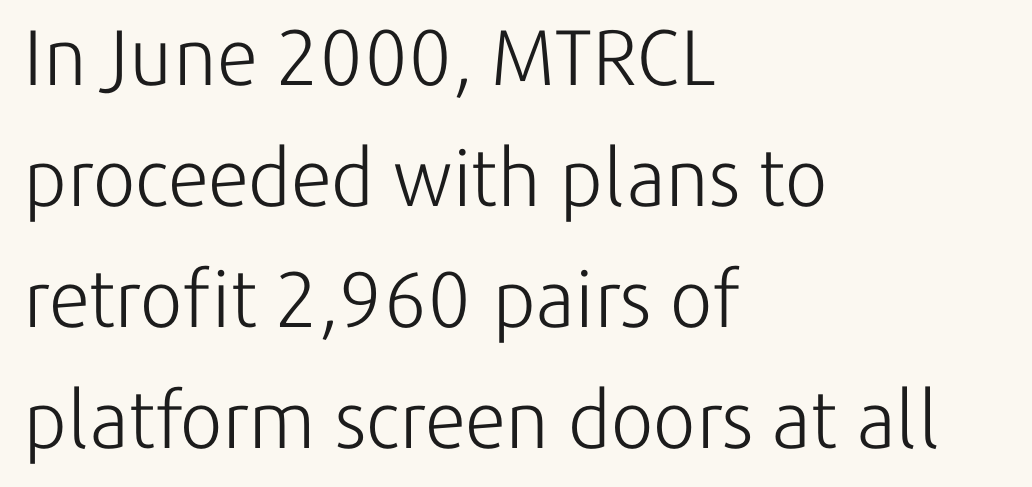
{"serif": "no", "italic": "no", "bold": "no", "weight": "light", "width": "normal", "stroke_contrast": "low", "x_height": "medium", "monospaced": "no", "underline": "no", "align": "left", "line_spacing": "normal", "line_spacing_ratio": 1.53, "letter_spacing": "normal", "letter_spacing_em": 0.0, "glyph_px": 79}
